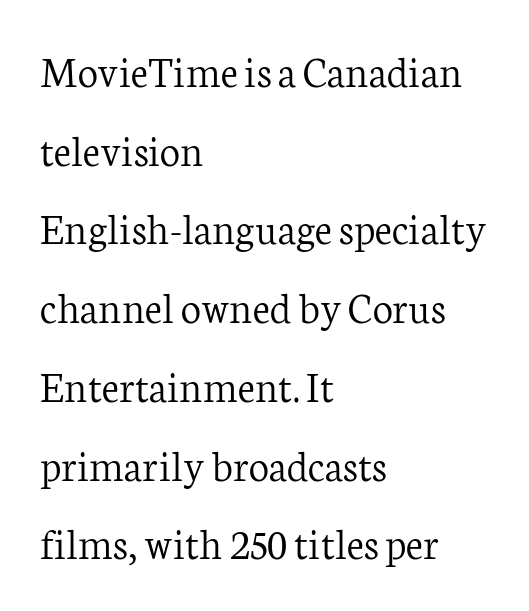
Q: Is the text bold? A: No.
Q: Is the text italic (slanted)? A: No, it is upright.
Q: Is the typeface a serif or a sans-serif typeface? A: Serif.
Q: Is the text underlined? A: No.
Q: How is the paragraph aligned? A: Left-aligned.
Q: Is the spacing between letters normal or unusually wide? A: Normal.
Q: Width (condensed, normal, or wide)? A: Normal.
Q: Stroke contrast? A: Low.
Q: x-height? A: Medium.
Q: Monospaced? A: No.
